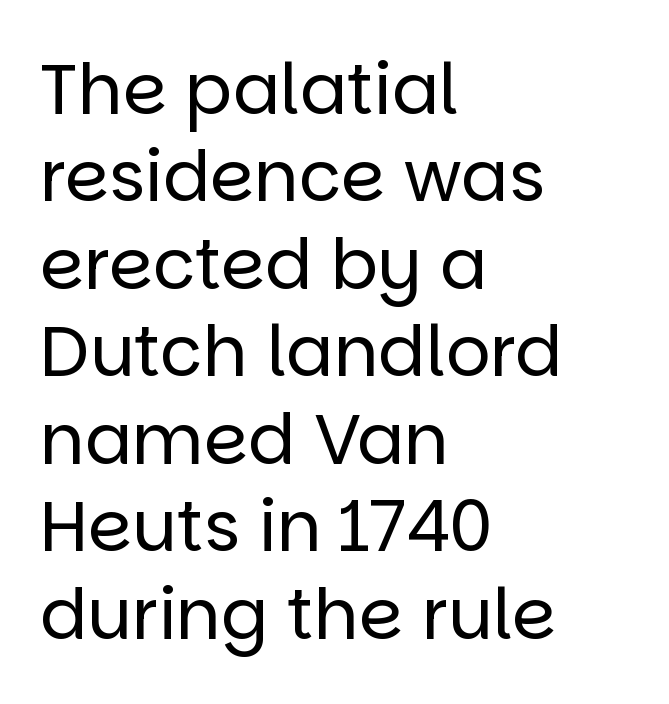
{"serif": "no", "italic": "no", "bold": "no", "weight": "regular", "width": "normal", "stroke_contrast": "low", "x_height": "large", "monospaced": "no", "underline": "no", "align": "left", "line_spacing": "normal", "line_spacing_ratio": 1.25, "letter_spacing": "normal", "letter_spacing_em": 0.0, "glyph_px": 70}
